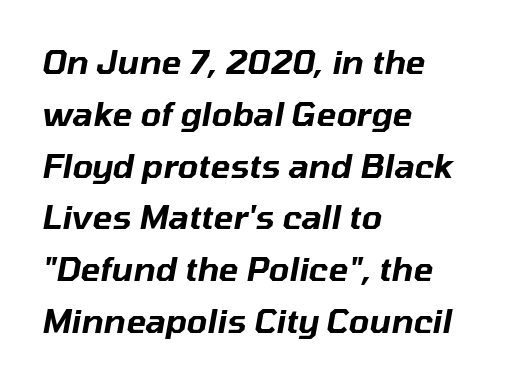
Q: Is the text italic (slanted)? A: Yes, it leans right by about 10 degrees.
Q: Is the text underlined? A: No.
Q: How is the paragraph aligned? A: Left-aligned.
Q: Is the spacing between letters normal or unusually wide? A: Normal.
Q: Is the spacing between lines tight, normal or loose? A: Normal.
Q: Width (condensed, normal, or wide)? A: Normal.
Q: Stroke contrast? A: Low.
Q: x-height? A: Medium.
Q: Monospaced? A: No.
